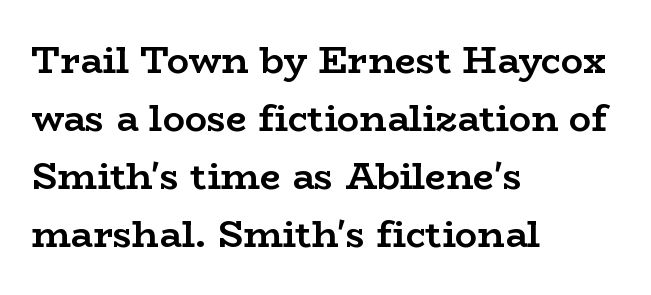
Q: Is the text bold? A: Yes.
Q: Is the text italic (slanted)? A: No, it is upright.
Q: Is the typeface a serif or a sans-serif typeface? A: Serif.
Q: Is the text underlined? A: No.
Q: How is the paragraph aligned? A: Left-aligned.
Q: Is the spacing between letters normal or unusually wide? A: Normal.
Q: Is the spacing between lines tight, normal or loose? A: Normal.
Q: Width (condensed, normal, or wide)? A: Wide.
Q: Stroke contrast? A: Low.
Q: x-height? A: Medium.
Q: Monospaced? A: No.
